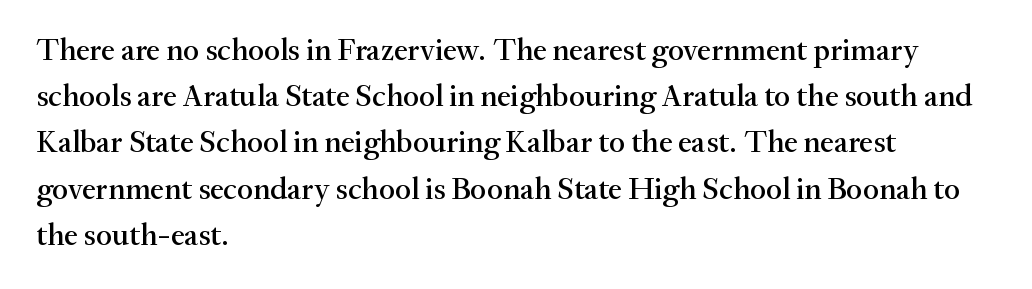
Q: Is the text italic (slanted)? A: No, it is upright.
Q: Is the typeface a serif or a sans-serif typeface? A: Serif.
Q: Is the text underlined? A: No.
Q: How is the paragraph aligned? A: Left-aligned.
Q: Is the spacing between letters normal or unusually wide? A: Normal.
Q: Is the spacing between lines tight, normal or loose? A: Normal.
Q: Width (condensed, normal, or wide)? A: Normal.
Q: Stroke contrast? A: Medium.
Q: x-height? A: Small.
Q: Monospaced? A: No.
